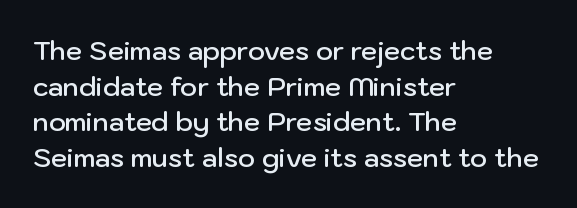
{"italic": "no", "bold": "semi", "underline": "no", "align": "left", "line_spacing": "normal", "line_spacing_ratio": 1.37, "letter_spacing": "normal", "letter_spacing_em": 0.0, "glyph_px": 26}
